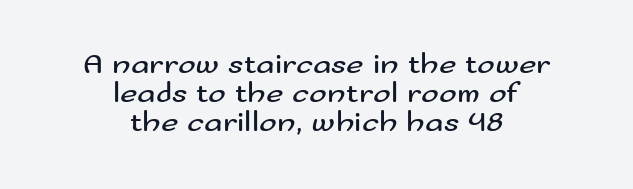
The image shows 30 px regular-weight, wide sans-serif type, upright; set centered, tight line spacing (0.97x), normal letter spacing, not underlined; medium stroke contrast and a small x-height.
